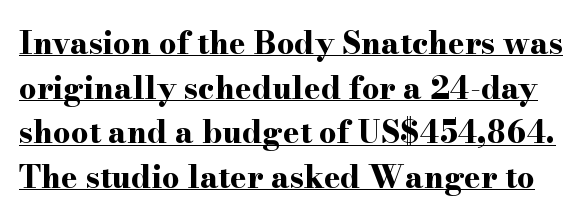
The image shows 31 px bold, wide serif type, upright; set normal line spacing (1.44x), normal letter spacing, underlined; high stroke contrast and a small x-height.
